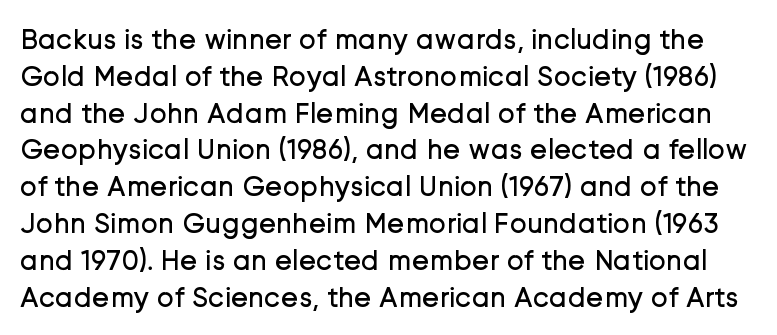
Q: Is the text bold? A: No.
Q: Is the text italic (slanted)? A: No, it is upright.
Q: Is the typeface a serif or a sans-serif typeface? A: Sans-serif.
Q: Is the text underlined? A: No.
Q: Is the spacing between letters normal or unusually wide? A: Normal.
Q: Is the spacing between lines tight, normal or loose? A: Normal.
Q: Width (condensed, normal, or wide)? A: Normal.
Q: Stroke contrast? A: Low.
Q: x-height? A: Medium.
Q: Monospaced? A: No.
